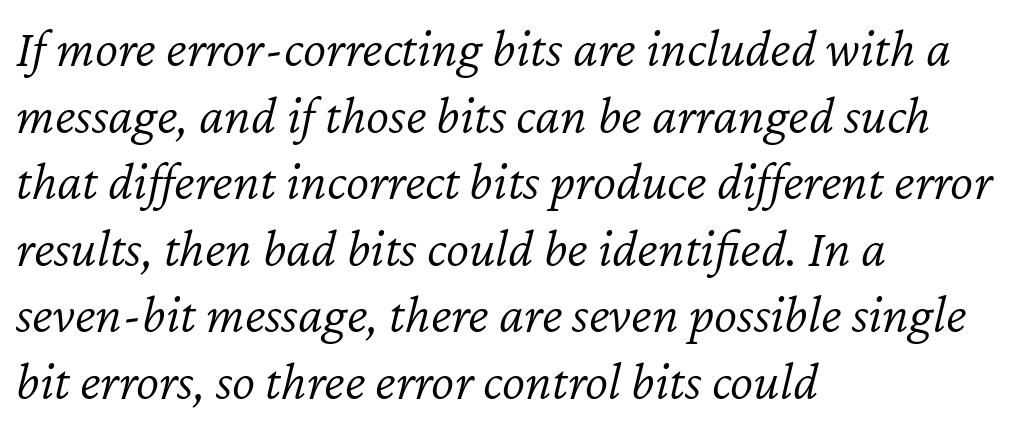
The image shows 55 px light type, italic (leaning right); set left-aligned, line spacing 1.21x, normal letter spacing, not underlined; low stroke contrast and a medium x-height.
